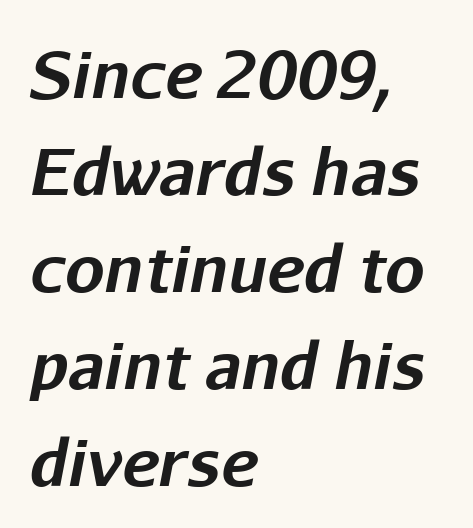
Q: Is the text bold? A: Yes.
Q: Is the text italic (slanted)? A: Yes, it leans right by about 11 degrees.
Q: Is the text underlined? A: No.
Q: How is the paragraph aligned? A: Left-aligned.
Q: Is the spacing between letters normal or unusually wide? A: Normal.
Q: Is the spacing between lines tight, normal or loose? A: Normal.
Q: Width (condensed, normal, or wide)? A: Normal.
Q: Stroke contrast? A: Low.
Q: x-height? A: Medium.
Q: Monospaced? A: No.
